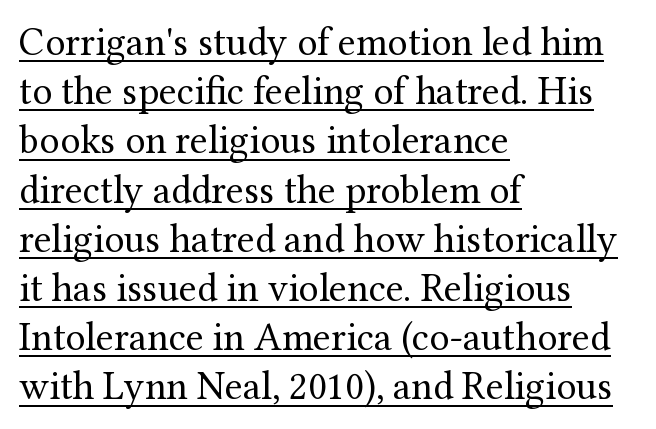
{"serif": "yes", "italic": "no", "bold": "no", "weight": "regular", "width": "normal", "stroke_contrast": "medium", "x_height": "medium", "monospaced": "no", "underline": "yes", "align": "left", "line_spacing_ratio": 1.23, "letter_spacing": "normal", "letter_spacing_em": 0.0, "glyph_px": 40}
